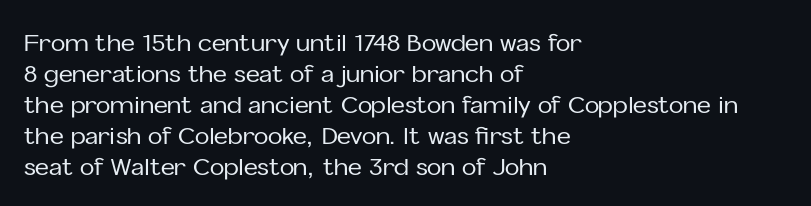
The rag falls on the right side of this text block. How would I describe the line gaps? Plain and ordinary. Ordinary non-slanted type is in use. The gaps between neighbouring characters are ordinary and unremarkable.
